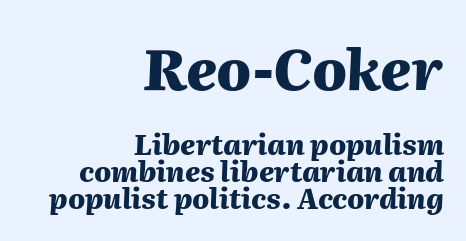
The image shows 57 px heavy type, italic (leaning right); set right-aligned, tight line spacing (0.96x), normal letter spacing, not underlined; the first (top) block is 2.04x larger; medium stroke contrast and a medium x-height.
